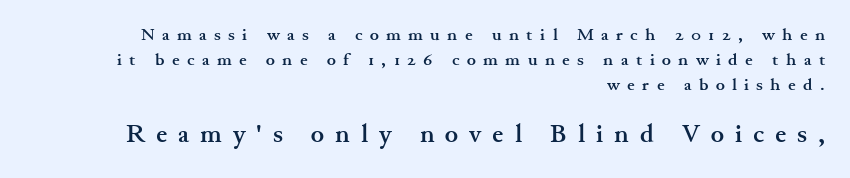
Q: Is the text bold? A: Yes.
Q: Is the text italic (slanted)? A: No, it is upright.
Q: Is the text underlined? A: No.
Q: How is the paragraph aligned? A: Right-aligned.
Q: Is the spacing between letters normal or unusually wide? A: Unusually wide.
Q: Is the spacing between lines tight, normal or loose? A: Normal.
Q: Which block of text is set in a larger size, the first (top) or the second (bottom)? A: The second (bottom) one.
